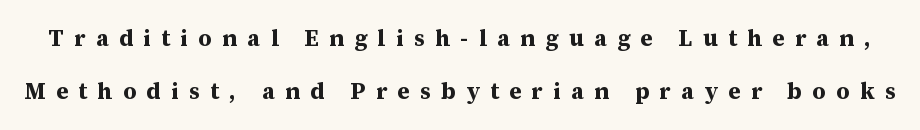
The letters stand straight up with perfectly vertical stems. Descenders hang freely into open space. Rows of type keep a wide berth in the vertical direction. The tracking jumps out immediately: characters are airy and widely separated.
